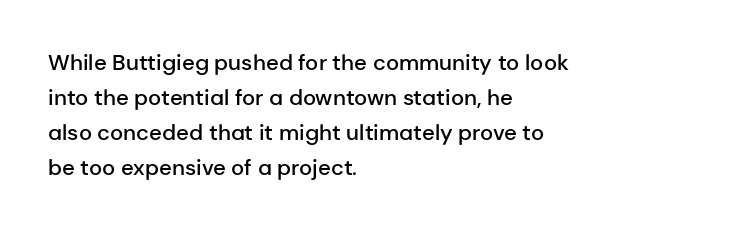
Rows of type keep a routine distance in the vertical direction. Tracking here is standard; glyphs follow each other at the usual distance. Ascenders rise straight up at ninety degrees. A fair bit of extra ink — the face is semibold, not bold.
